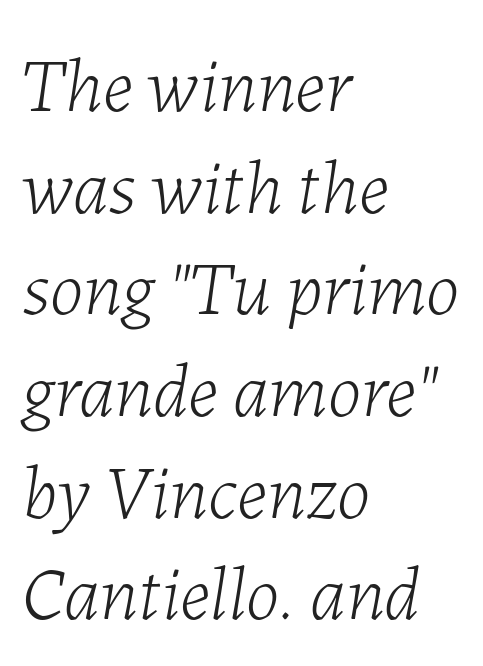
Q: Is the text bold? A: No.
Q: Is the text italic (slanted)? A: Yes, it leans right by about 7 degrees.
Q: Is the text underlined? A: No.
Q: How is the paragraph aligned? A: Left-aligned.
Q: Is the spacing between letters normal or unusually wide? A: Normal.
Q: Is the spacing between lines tight, normal or loose? A: Normal.
Q: Width (condensed, normal, or wide)? A: Normal.
Q: Stroke contrast? A: Low.
Q: x-height? A: Medium.
Q: Monospaced? A: No.
